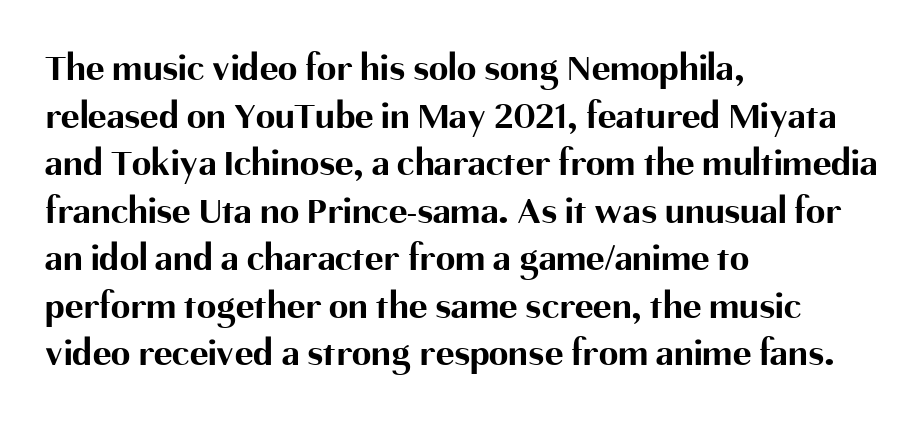
The image shows 39 px bold sans-serif type, upright; set left-aligned, line spacing 1.22x, normal letter spacing, not underlined; medium stroke contrast and a medium x-height.
